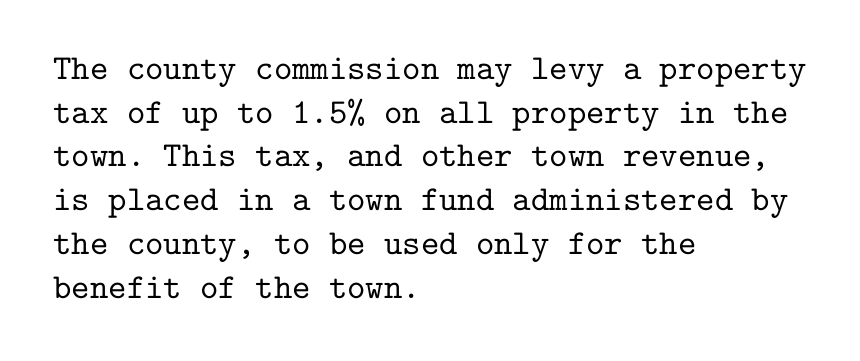
Q: Is the text italic (slanted)? A: No, it is upright.
Q: Is the typeface a serif or a sans-serif typeface? A: Serif.
Q: Is the text underlined? A: No.
Q: How is the paragraph aligned? A: Left-aligned.
Q: Is the spacing between letters normal or unusually wide? A: Normal.
Q: Is the spacing between lines tight, normal or loose? A: Normal.
Q: Width (condensed, normal, or wide)? A: Normal.
Q: Stroke contrast? A: Low.
Q: x-height? A: Medium.
Q: Monospaced? A: Yes.
